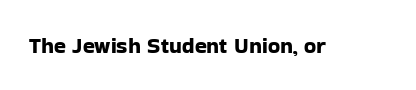
Tall strokes in this sample are plumb rather than angled. Short note: letters normally spaced. Lines of text with bare space underneath.
